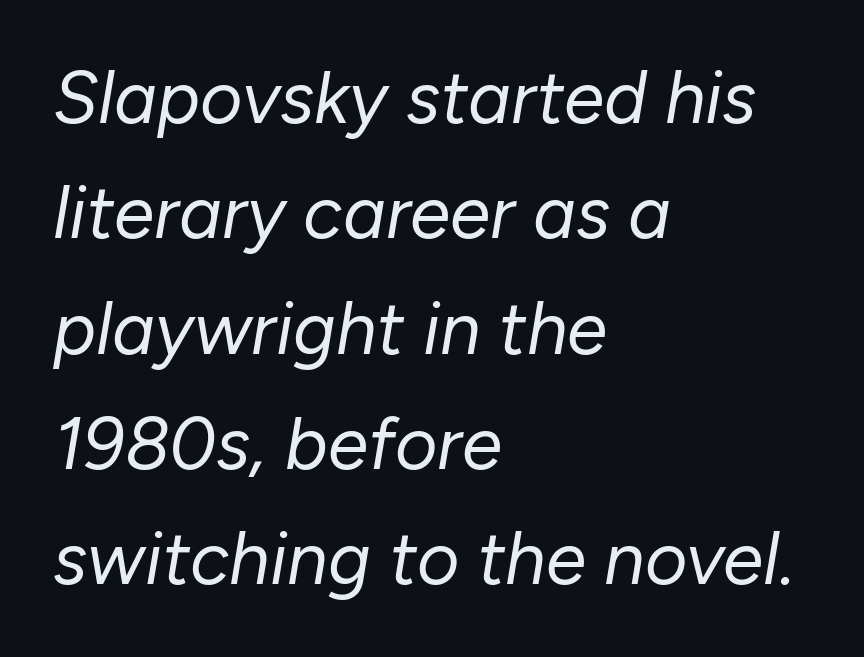
The image shows 73 px regular-weight type, italic (leaning right); set left-aligned, normal line spacing (1.58x), normal letter spacing, not underlined; low stroke contrast and a medium x-height.
